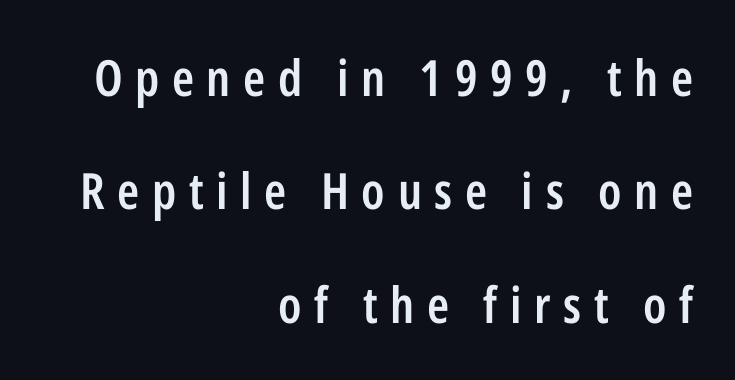
The image shows 50 px semibold, condensed sans-serif type, upright; set right-aligned, loose line spacing (2.27x), unusually wide letter spacing (+0.25 em), not underlined; low stroke contrast and a medium x-height.
